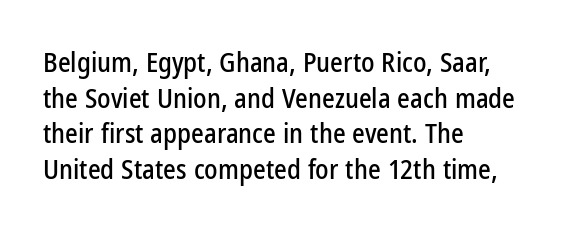
Line spacing here is normal. In terms of posture, this sample is upright. A bare baseline throughout the passage. Does the copy run flush right? No — it runs flush left. You could call the tracking neutral — neither tight nor loose.
